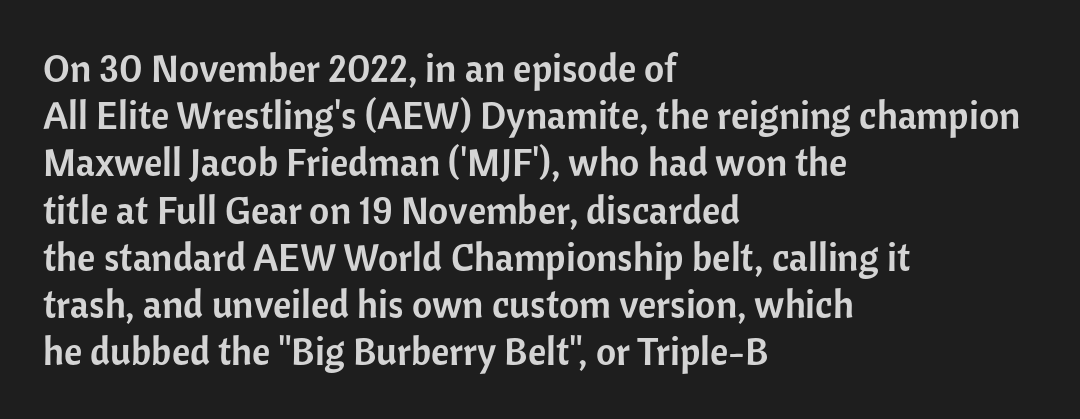
{"serif": "no", "italic": "no", "width": "normal", "stroke_contrast": "low", "x_height": "medium", "monospaced": "no", "underline": "no", "align": "left", "line_spacing_ratio": 1.21, "letter_spacing": "normal", "letter_spacing_em": 0.0, "glyph_px": 39}
